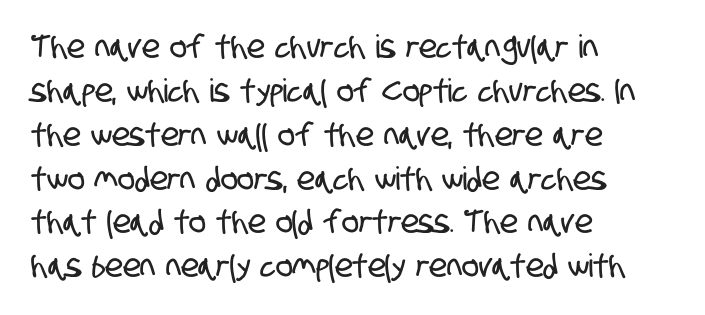
You could not count columns in this text — the font is proportionally spaced. Honestly, the row spacing looks completely unremarkable. Honestly, there is no underline to notice here at all. Observe the absence of serifs on each vertical stroke in this sample. You could call the tracking neutral — neither tight nor loose. Is the block centered? No — it sits flush against the left margin.
